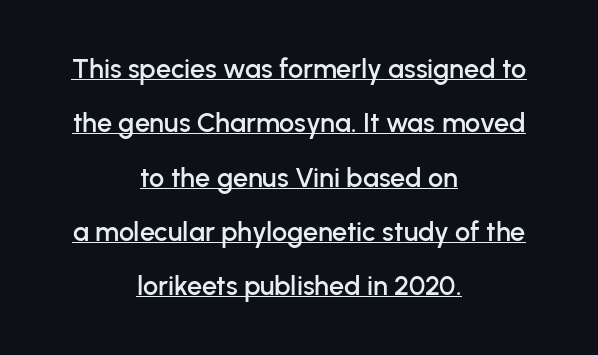
The image shows 27 px text type, upright; set centered, loose line spacing (2.01x), normal letter spacing, underlined.
